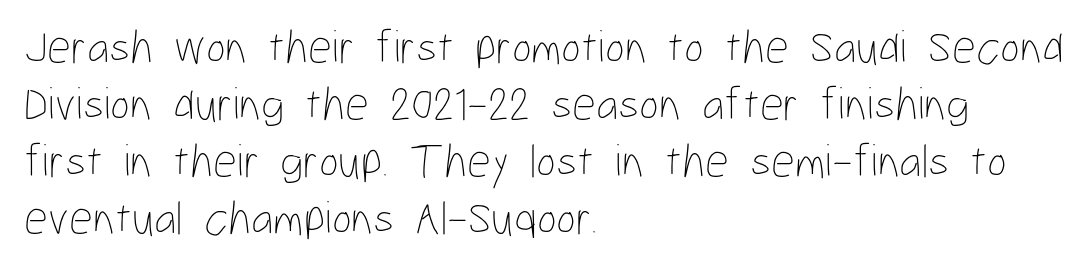
{"italic": "no", "bold": "no", "weight": "thin", "width": "condensed", "stroke_contrast": "low", "x_height": "medium", "monospaced": "no", "underline": "no", "align": "left", "line_spacing_ratio": 1.21, "letter_spacing": "normal", "letter_spacing_em": 0.0, "glyph_px": 47}
